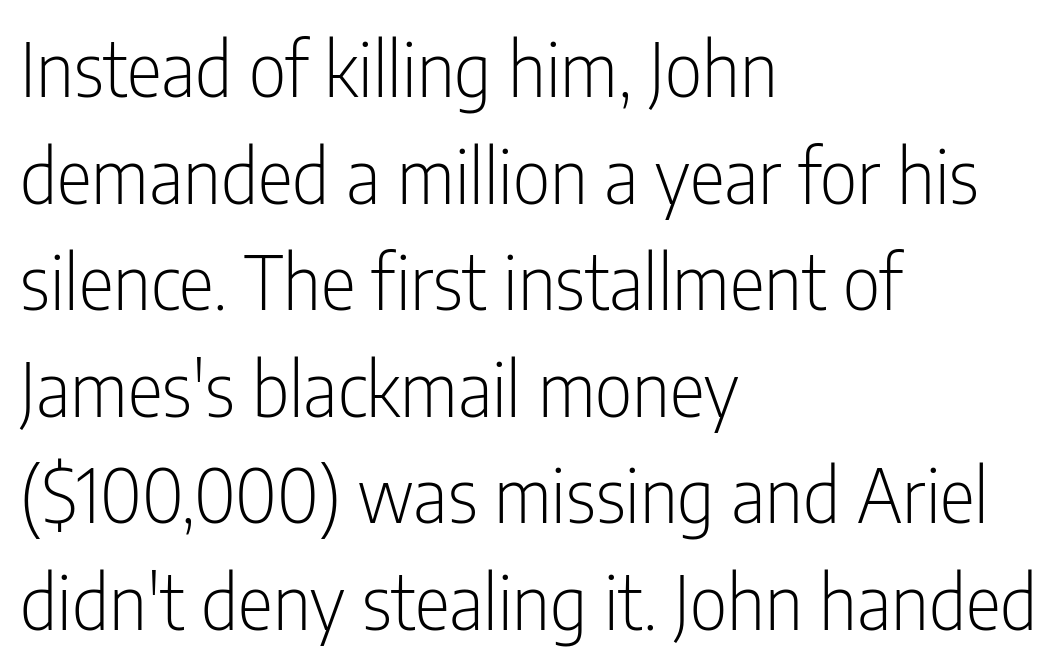
The face used here is proportionally spaced, like ordinary book or web type. Compared with a typical body face, this is equally light or lighter still. Baseline-to-baseline distance is the conventional proportion of letter height. The ragged edge is on the right, which tells us the setting is flush left. Honestly, the letter spacing is just normal — you wouldn't notice it. Descender tails drop into unmarked territory.
